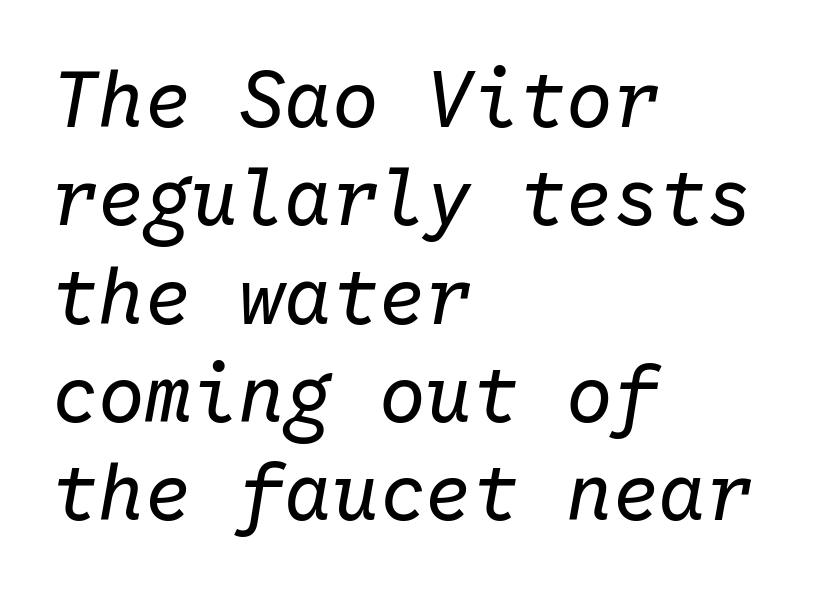
Q: Is the text bold? A: No.
Q: Is the text italic (slanted)? A: Yes, it leans right by about 10 degrees.
Q: Is the text underlined? A: No.
Q: How is the paragraph aligned? A: Left-aligned.
Q: Is the spacing between letters normal or unusually wide? A: Normal.
Q: Is the spacing between lines tight, normal or loose? A: Normal.
Q: Width (condensed, normal, or wide)? A: Normal.
Q: Stroke contrast? A: Low.
Q: x-height? A: Medium.
Q: Monospaced? A: Yes.
